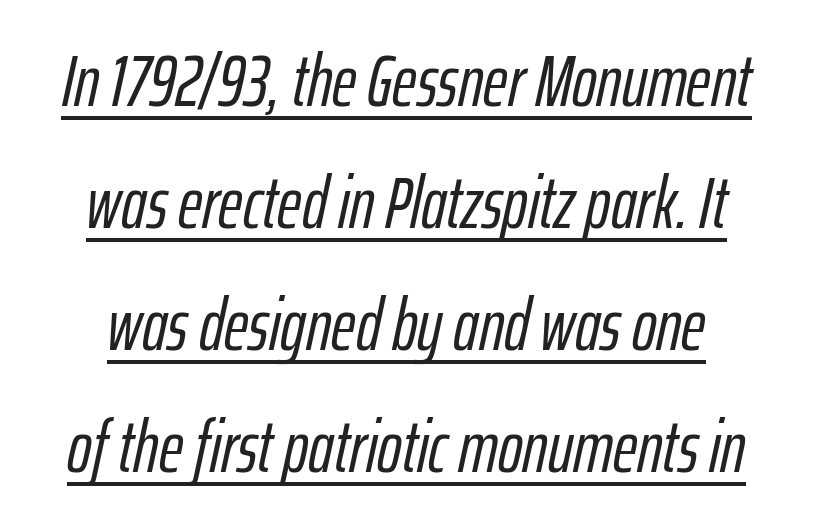
The image shows 74 px condensed type, italic (leaning right); set centered, normal line spacing (1.65x), normal letter spacing, underlined; low stroke contrast and a medium x-height.
